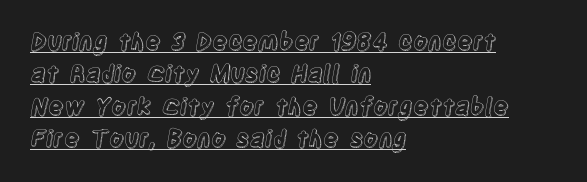
Q: Is the text italic (slanted)? A: Yes.
Q: Is the text underlined? A: Yes.
Q: How is the paragraph aligned? A: Left-aligned.
Q: Is the spacing between letters normal or unusually wide? A: Normal.
Q: Is the spacing between lines tight, normal or loose? A: Normal.
